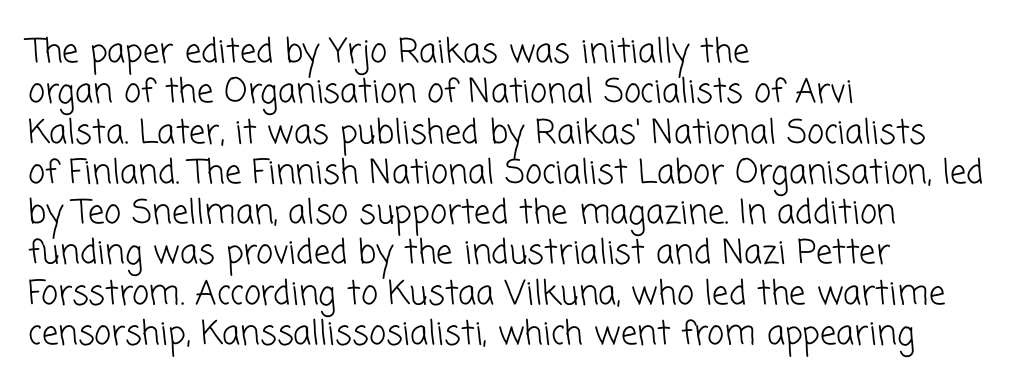
{"serif": "no", "bold": "no", "weight": "light", "width": "normal", "stroke_contrast": "low", "x_height": "medium", "monospaced": "no", "underline": "no", "align": "left", "line_spacing_ratio": 1.22, "letter_spacing": "normal", "letter_spacing_em": 0.0, "glyph_px": 33}
